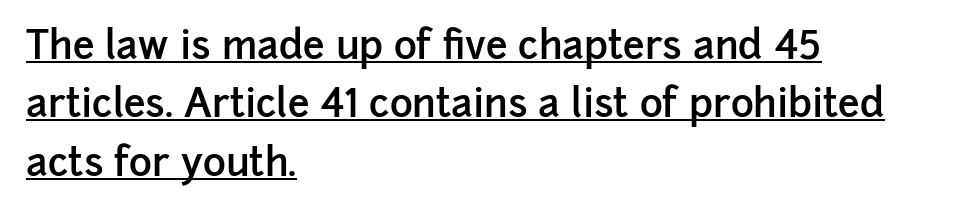
{"serif": "no", "italic": "no", "bold": "semi", "weight": "semibold", "width": "normal", "stroke_contrast": "low", "x_height": "medium", "monospaced": "no", "underline": "yes", "align": "left", "line_spacing": "normal", "line_spacing_ratio": 1.5, "letter_spacing": "normal", "letter_spacing_em": 0.0, "glyph_px": 39}
